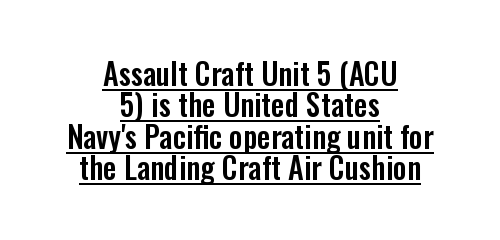
Q: Is the text italic (slanted)? A: No, it is upright.
Q: Is the typeface a serif or a sans-serif typeface? A: Sans-serif.
Q: Is the text underlined? A: Yes.
Q: How is the paragraph aligned? A: Centered.
Q: Is the spacing between letters normal or unusually wide? A: Normal.
Q: Is the spacing between lines tight, normal or loose? A: Tight.
Q: Width (condensed, normal, or wide)? A: Condensed.
Q: Stroke contrast? A: Low.
Q: x-height? A: Medium.
Q: Monospaced? A: No.
